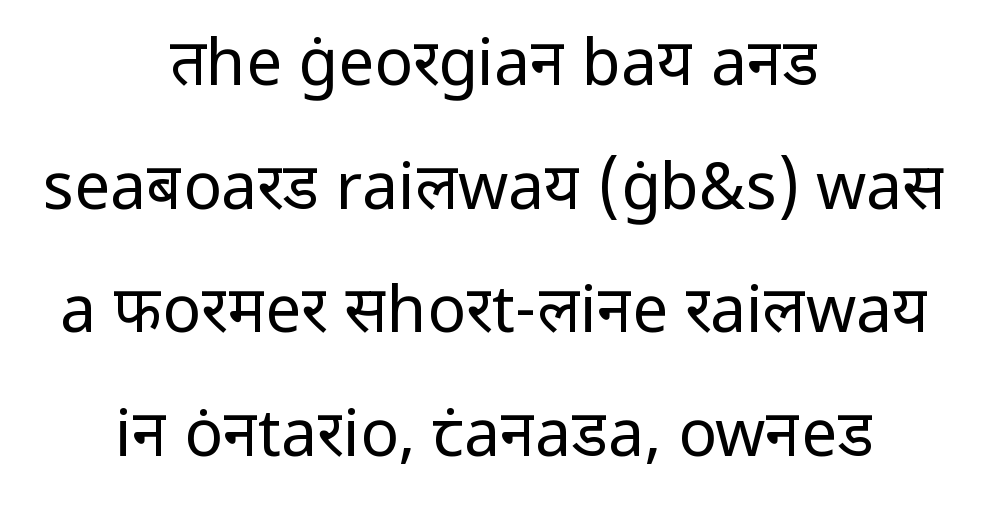
The image shows 64 px regular-weight sans-serif type, upright; set centered, loose line spacing (1.93x), normal letter spacing, not underlined; low stroke contrast and a medium x-height.
